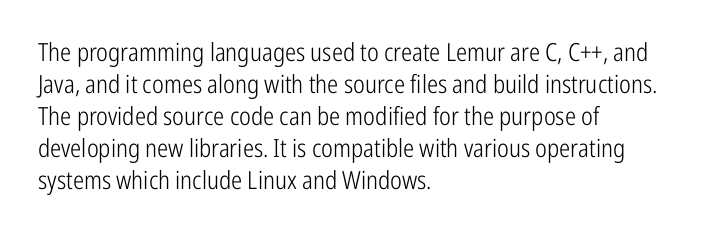
The image shows 25 px text type, upright; set left-aligned, normal line spacing (1.28x), normal letter spacing, not underlined.
